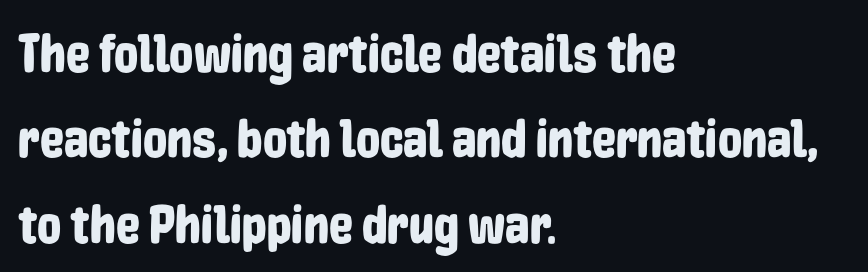
Q: Is the text italic (slanted)? A: No, it is upright.
Q: Is the typeface a serif or a sans-serif typeface? A: Sans-serif.
Q: Is the text underlined? A: No.
Q: How is the paragraph aligned? A: Left-aligned.
Q: Is the spacing between letters normal or unusually wide? A: Normal.
Q: Is the spacing between lines tight, normal or loose? A: Normal.
Q: Width (condensed, normal, or wide)? A: Condensed.
Q: Stroke contrast? A: Low.
Q: x-height? A: Medium.
Q: Monospaced? A: No.
